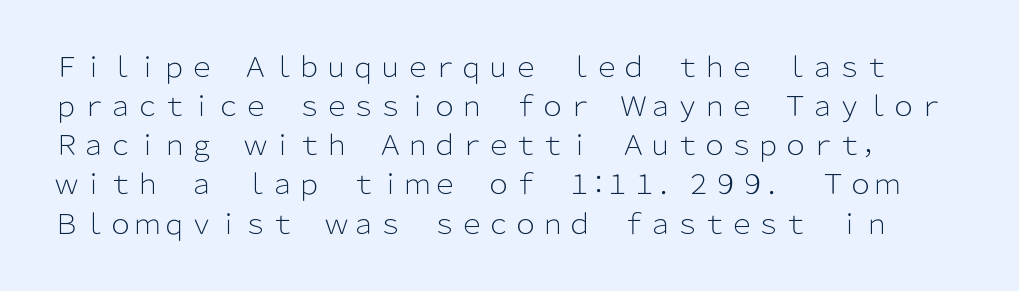
Q: Is the text bold? A: No.
Q: Is the text italic (slanted)? A: No, it is upright.
Q: Is the text underlined? A: No.
Q: Is the spacing between letters normal or unusually wide? A: Normal.
Q: Is the spacing between lines tight, normal or loose? A: Normal.
